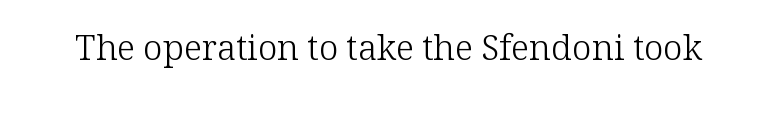
This sample has the flowing, uneven cadence of proportional lettering. The area under the type is left untouched. No heavy texture on the line: the type isn't bold. The letters stand straight up with perfectly vertical stems. Glyph-to-glyph distance matches everyday printed text. This is serif lettering, the kind often seen in printed books.
